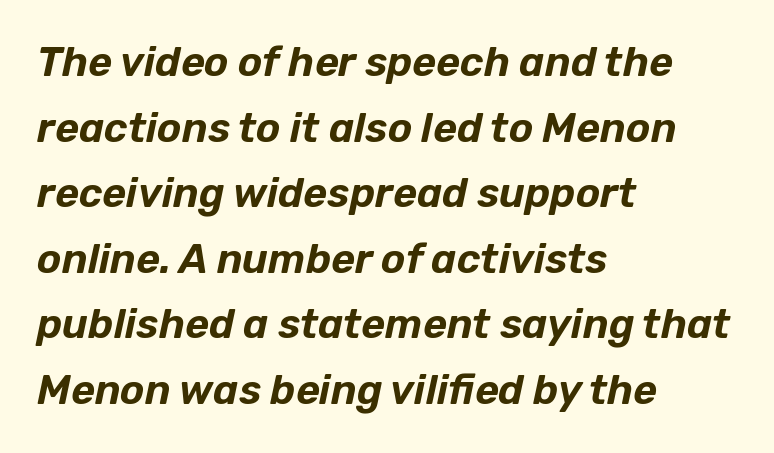
{"italic": "yes", "lean": "right", "slant_degrees": 12, "width": "normal", "stroke_contrast": "low", "x_height": "medium", "monospaced": "no", "underline": "no", "align": "left", "line_spacing": "normal", "line_spacing_ratio": 1.6, "letter_spacing": "normal", "letter_spacing_em": 0.0, "glyph_px": 41}
